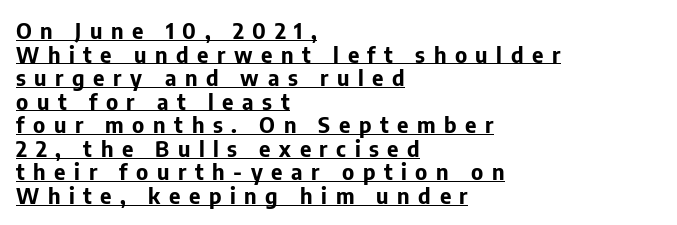
Q: Is the text bold? A: Yes.
Q: Is the text italic (slanted)? A: No, it is upright.
Q: Is the text underlined? A: Yes.
Q: How is the paragraph aligned? A: Left-aligned.
Q: Is the spacing between letters normal or unusually wide? A: Unusually wide.
Q: Is the spacing between lines tight, normal or loose? A: Tight.
